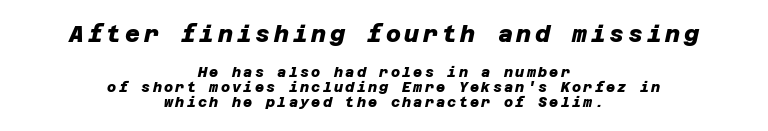
Q: Is the text bold? A: Yes.
Q: Is the text underlined? A: No.
Q: How is the paragraph aligned? A: Centered.
Q: Is the spacing between lines tight, normal or loose? A: Tight.
Q: Which block of text is set in a larger size, the first (top) or the second (bottom)? A: The first (top) one.
